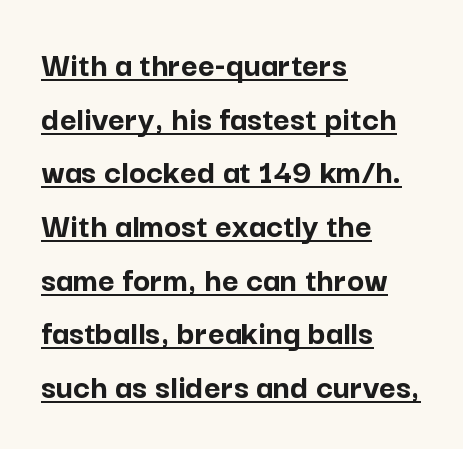
Compared with a centered layout, this one pins lines to the left instead. Nope, not italic — everything's standing straight. Each line of the rendering has a horizontal stroke beneath the glyphs. The typesetting leans heavy: a genuine bold. If you measured baseline to baseline, you'd find a middling distance.
